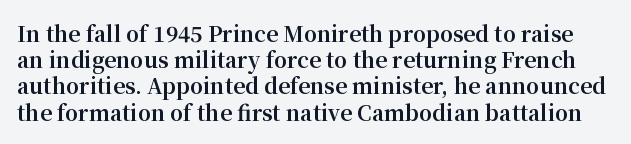
Q: Is the text bold? A: Yes.
Q: Is the text italic (slanted)? A: No, it is upright.
Q: Is the text underlined? A: No.
Q: Is the spacing between letters normal or unusually wide? A: Normal.
Q: Is the spacing between lines tight, normal or loose? A: Normal.
